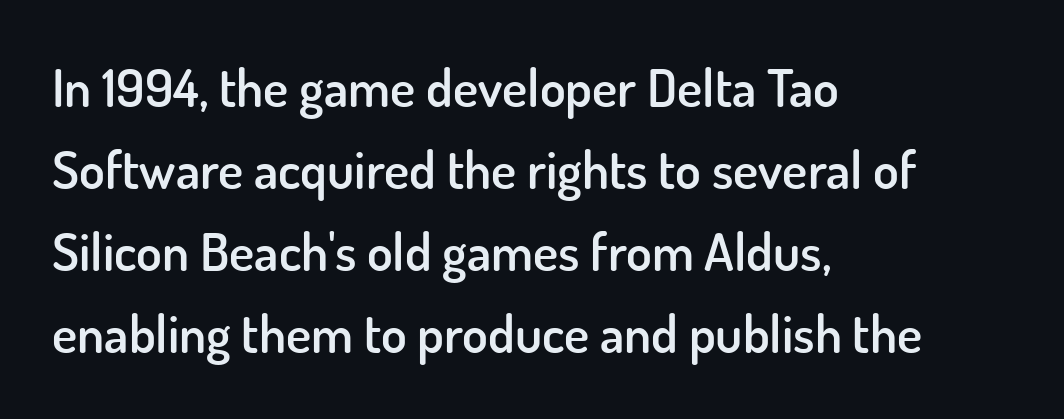
The axis of the letterforms is exactly vertical. Interline gaps are of average width in this sample. Casual observation: everything's shoved over to the left. The font family rendered here belongs to the sans-serif group. This is the in-between weight designers call semibold or demi. Plain, unruled lines of type.
